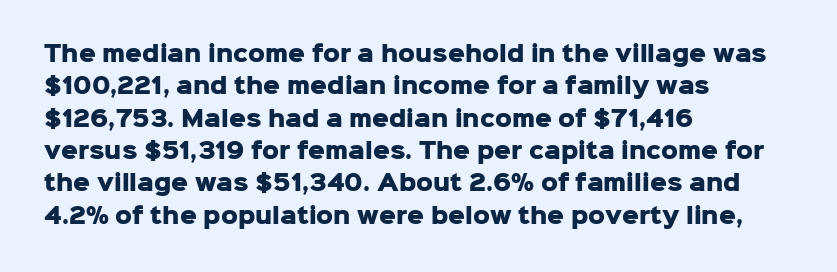
{"italic": "no", "bold": "yes", "underline": "no", "align": "left", "line_spacing": "normal", "line_spacing_ratio": 1.54, "letter_spacing": "normal", "letter_spacing_em": 0.0, "glyph_px": 21}
